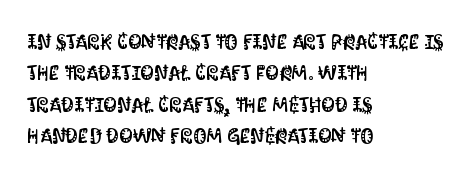
Unmarked baselines from the first word to the last. Every character sits straight up, as roman type does. The lines in this sample share a left origin and differ only in where they stop. Summary of vertical rhythm: regular, with standard interline spacing. Inter-character spacing is left at the font's built-in metrics.
